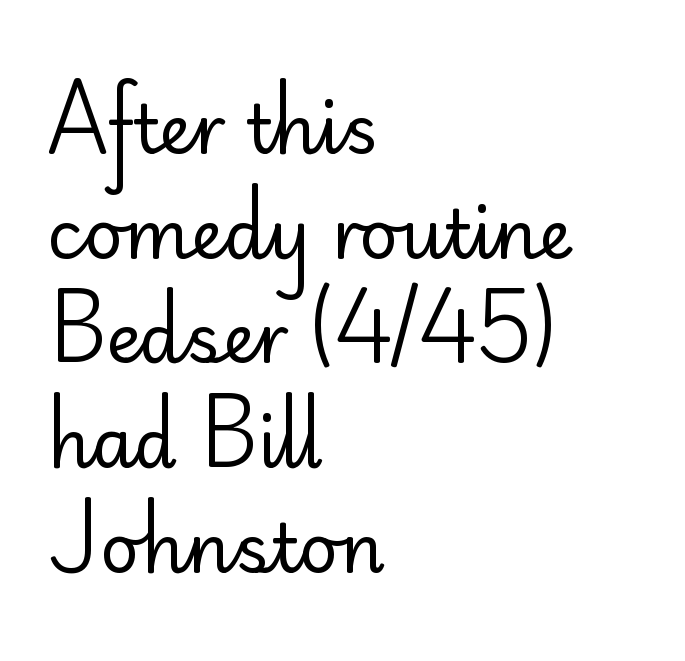
The foot of each line stays bare and open. Horizontally, the lines are justified to the leading edge only. The letters stand straight up with perfectly vertical stems. Is this a fixed-width face? No — the glyphs have proportional, varying widths. Compared with typical body copy, the letter spacing here is the same.
